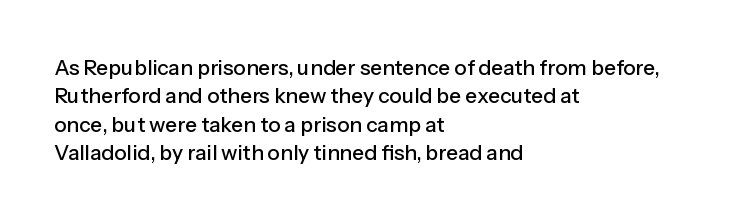
The image shows 21 px text type, upright; set left-aligned, normal line spacing (1.35x), normal letter spacing, not underlined.
